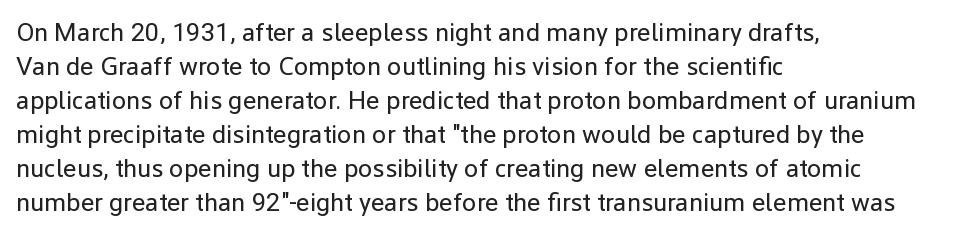
The image shows 26 px text type, upright; set left-aligned, normal line spacing (1.31x), normal letter spacing, not underlined.
